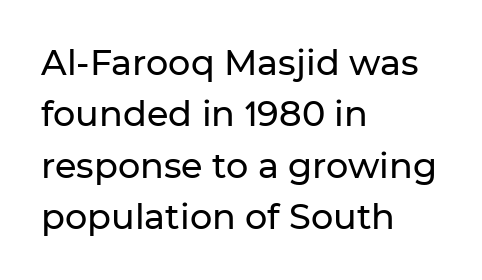
The image shows 35 px sans-serif type, upright; set left-aligned, normal line spacing (1.47x), normal letter spacing, not underlined; low stroke contrast and a medium x-height.
